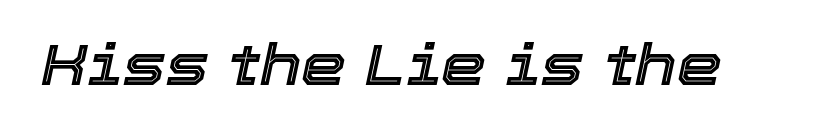
Q: Is the text italic (slanted)? A: Yes, it leans right by about 12 degrees.
Q: Is the text underlined? A: No.
Q: Is the spacing between letters normal or unusually wide? A: Normal.
Q: Width (condensed, normal, or wide)? A: Normal.
Q: x-height? A: Medium.
Q: Monospaced? A: No.
